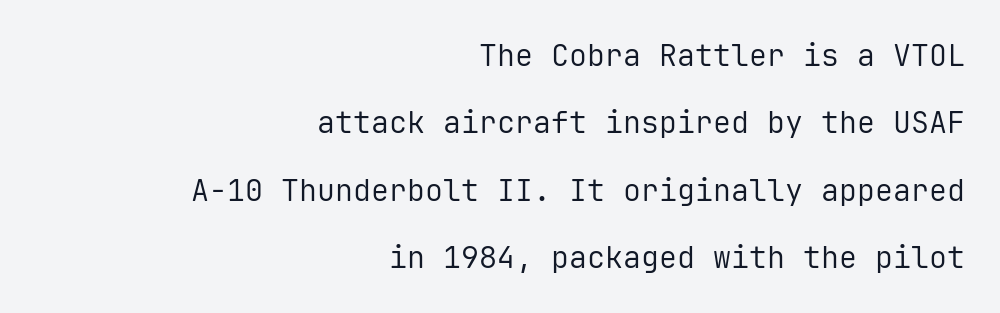
{"serif": "no", "italic": "no", "bold": "no", "weight": "regular", "width": "normal", "stroke_contrast": "low", "x_height": "medium", "monospaced": "yes", "underline": "no", "align": "right", "line_spacing": "loose", "line_spacing_ratio": 2.25, "letter_spacing": "normal", "letter_spacing_em": 0.0, "glyph_px": 30}
